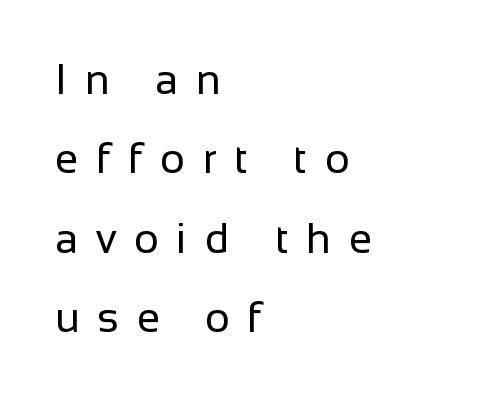
Q: Is the text bold? A: No.
Q: Is the text italic (slanted)? A: No, it is upright.
Q: Is the typeface a serif or a sans-serif typeface? A: Sans-serif.
Q: Is the text underlined? A: No.
Q: How is the paragraph aligned? A: Left-aligned.
Q: Is the spacing between letters normal or unusually wide? A: Unusually wide.
Q: Width (condensed, normal, or wide)? A: Normal.
Q: Stroke contrast? A: Low.
Q: x-height? A: Medium.
Q: Monospaced? A: No.
